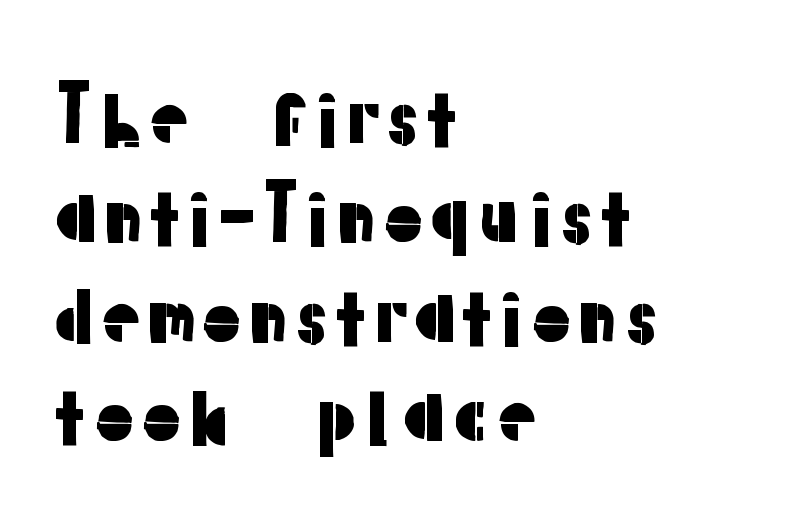
The lines sit at an ordinary, default distance from one another. The axis of the letterforms is exactly vertical. A typesetter would call this proportional, since set widths differ per character. Any mark beneath the type? The region is blank. Serifs: no, the terminals of the letterforms are clean.
